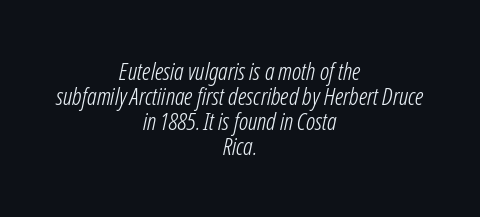
The image shows 24 px text type, italic (leaning right); set centered, tight line spacing (1.04x), normal letter spacing, not underlined.
